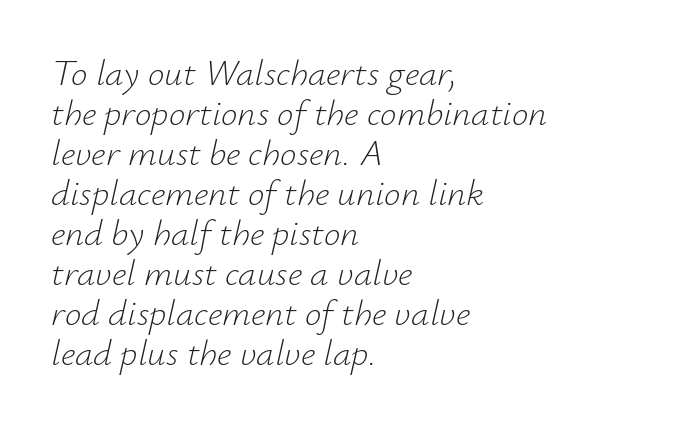
Q: Is the text bold? A: No.
Q: Is the text italic (slanted)? A: Yes, it leans right by about 12 degrees.
Q: Is the text underlined? A: No.
Q: How is the paragraph aligned? A: Left-aligned.
Q: Is the spacing between letters normal or unusually wide? A: Normal.
Q: Is the spacing between lines tight, normal or loose? A: Tight.
Q: Width (condensed, normal, or wide)? A: Normal.
Q: Stroke contrast? A: Low.
Q: x-height? A: Small.
Q: Monospaced? A: No.
